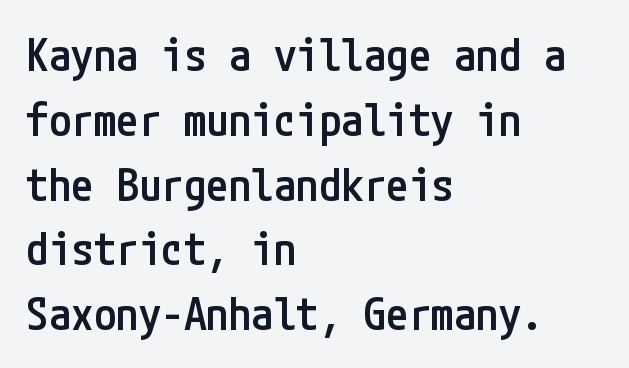
The image shows 45 px semibold, condensed sans-serif type, upright; set left-aligned, normal line spacing (1.44x), normal letter spacing, not underlined; low stroke contrast and a medium x-height.
